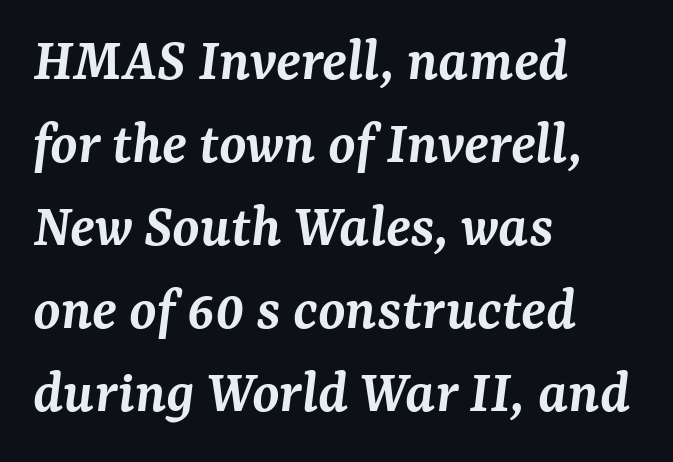
The face used here is proportionally spaced, like ordinary book or web type. One glance says typical: line gaps are just what's usual. The words here are not underlined. Line beginnings align vertically; line endings do not. Every character sits at an angle, as italics do.
